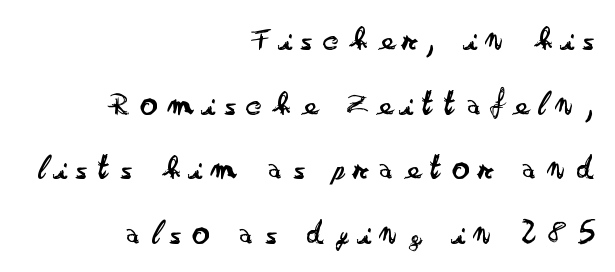
{"serif": "no", "italic": "no", "bold": "no", "weight": "regular", "width": "wide", "stroke_contrast": "low", "x_height": "small", "monospaced": "no", "underline": "no", "align": "right", "line_spacing": "loose", "line_spacing_ratio": 1.9, "letter_spacing": "wide", "letter_spacing_em": 0.32, "glyph_px": 34}
